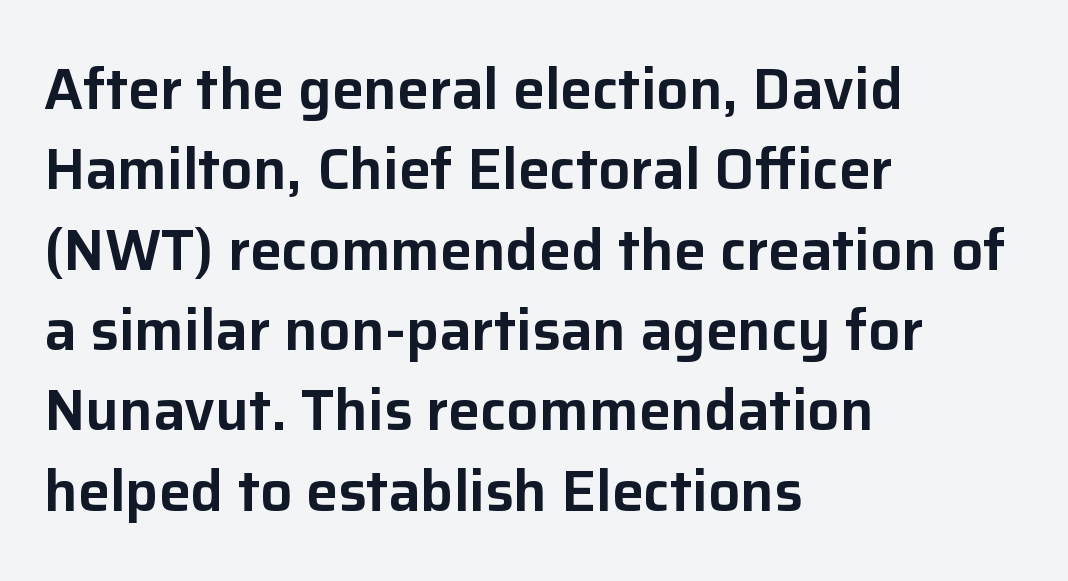
Q: Is the text italic (slanted)? A: No, it is upright.
Q: Is the typeface a serif or a sans-serif typeface? A: Sans-serif.
Q: Is the text underlined? A: No.
Q: How is the paragraph aligned? A: Left-aligned.
Q: Is the spacing between letters normal or unusually wide? A: Normal.
Q: Is the spacing between lines tight, normal or loose? A: Normal.
Q: Width (condensed, normal, or wide)? A: Normal.
Q: Stroke contrast? A: Low.
Q: x-height? A: Medium.
Q: Monospaced? A: No.
